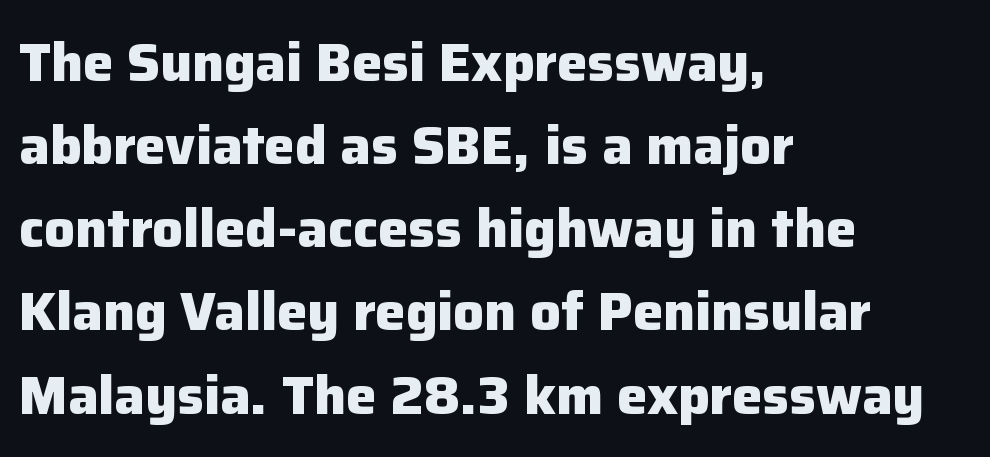
The letters stand upright; this is a roman face. Nope, no serifs anywhere on these letters. The passage shown is not underscored anywhere. The lines are quadded left. Tracking here is standard; glyphs follow each other at the usual distance. Do the characters align in a grid? No, the font is proportional.
